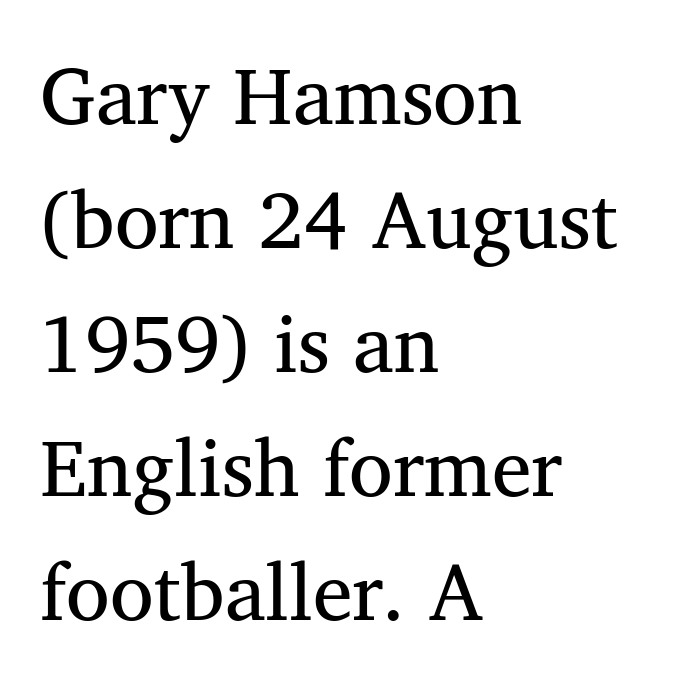
The image shows 80 px regular-weight serif type, upright; set left-aligned, normal line spacing (1.55x), normal letter spacing, not underlined; medium stroke contrast and a medium x-height.
